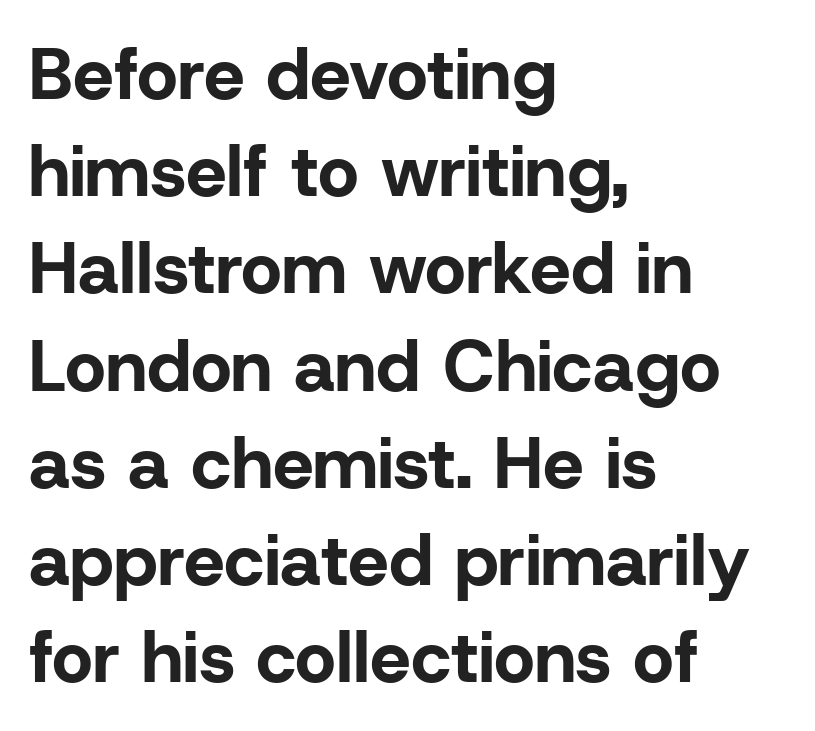
{"serif": "no", "italic": "no", "bold": "yes", "weight": "bold", "width": "normal", "stroke_contrast": "low", "x_height": "medium", "monospaced": "no", "underline": "no", "align": "left", "line_spacing": "normal", "line_spacing_ratio": 1.35, "letter_spacing": "normal", "letter_spacing_em": 0.0, "glyph_px": 72}
